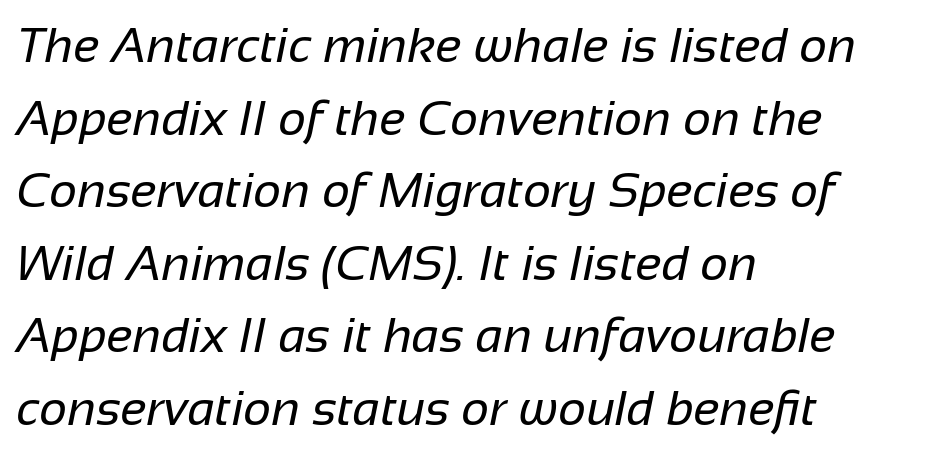
{"serif": "no", "bold": "no", "weight": "regular", "width": "normal", "stroke_contrast": "low", "x_height": "medium", "monospaced": "no", "underline": "no", "align": "left", "line_spacing": "normal", "line_spacing_ratio": 1.48, "letter_spacing": "normal", "letter_spacing_em": 0.0, "glyph_px": 49}
